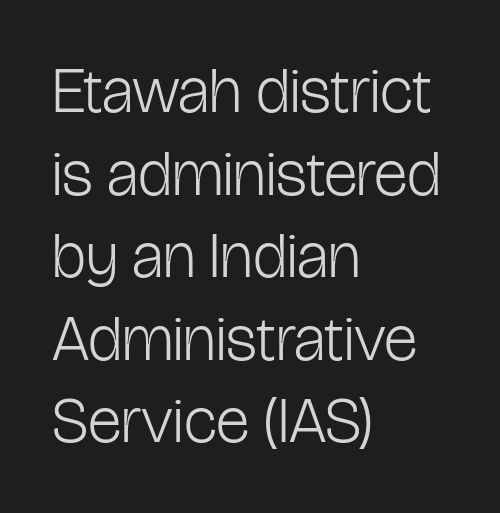
Do the letters lean? They stand straight. The face used here is a sans, in the tradition of grotesques and geometrics. Heft: none added — not bold. In terms of leading, this rendering sits right in the middle. The passage shown is typed in a proportional face where columns would drift.
